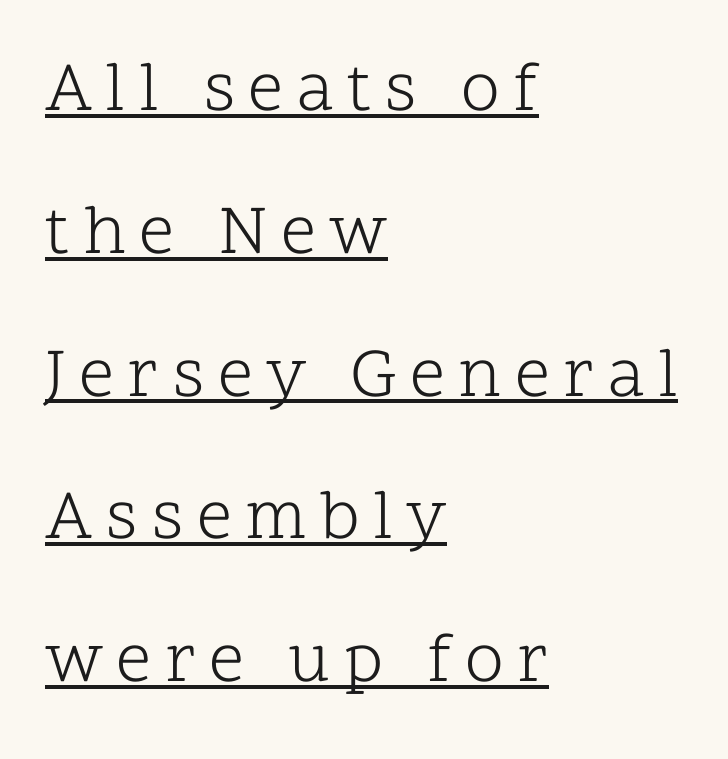
The image shows 70 px light serif type, upright; set left-aligned, loose line spacing (2.04x), underlined; low stroke contrast and a medium x-height.
